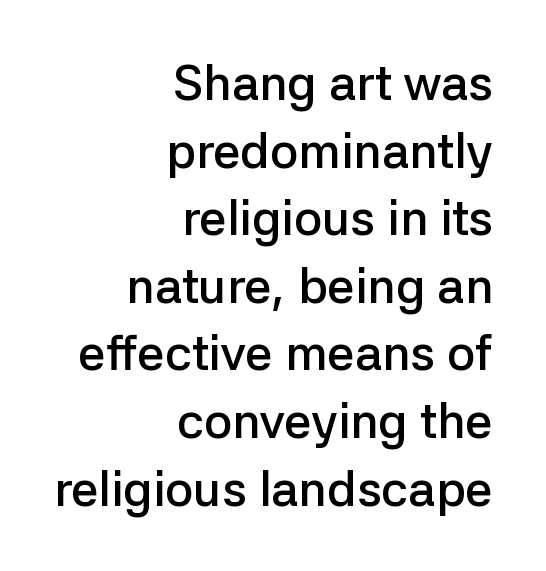
Q: Is the text bold? A: Semi-bold.
Q: Is the text italic (slanted)? A: No, it is upright.
Q: Is the typeface a serif or a sans-serif typeface? A: Sans-serif.
Q: Is the text underlined? A: No.
Q: How is the paragraph aligned? A: Right-aligned.
Q: Is the spacing between letters normal or unusually wide? A: Normal.
Q: Is the spacing between lines tight, normal or loose? A: Normal.
Q: Width (condensed, normal, or wide)? A: Normal.
Q: Stroke contrast? A: Low.
Q: x-height? A: Medium.
Q: Monospaced? A: No.
